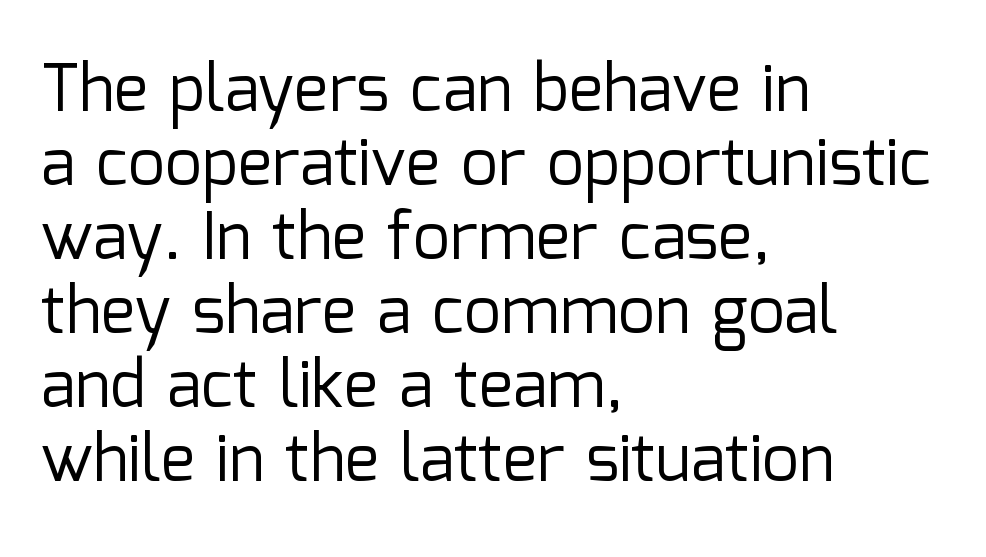
The image shows 65 px regular-weight sans-serif type, upright; set left-aligned, tight line spacing (1.14x), normal letter spacing, not underlined; low stroke contrast and a medium x-height.
